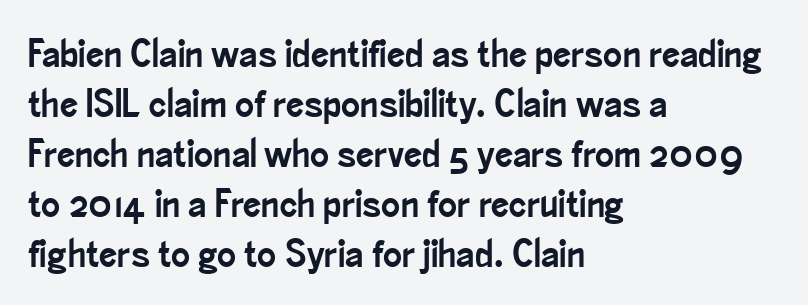
The image shows 40 px condensed sans-serif type, upright; set left-aligned, normal line spacing (1.25x), normal letter spacing, not underlined; low stroke contrast and a small x-height.
